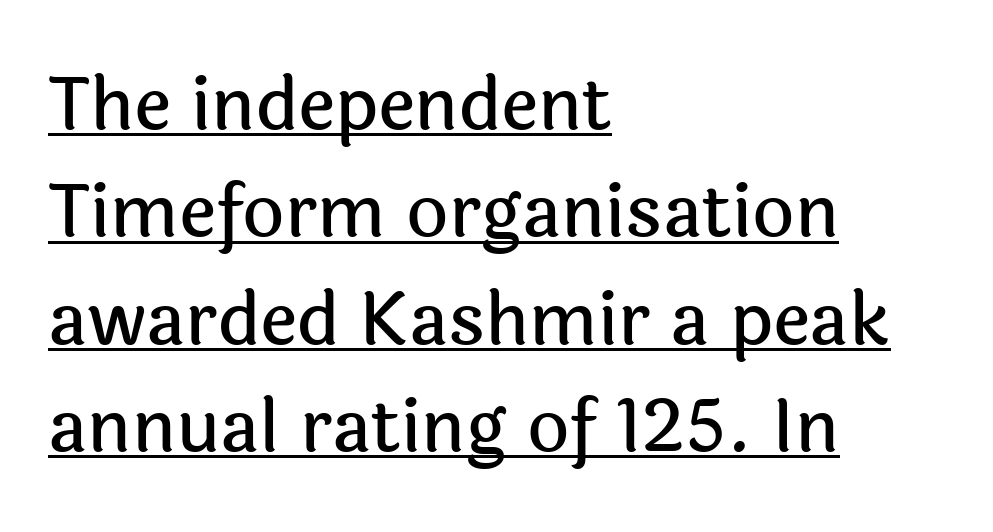
Quick note: underline on. Inter-character spacing is left at the font's built-in metrics. Horizontal bands of white between lines are of average thickness. Left-aligned paragraph, ragged on the right. Type style note: lacks serifs. The face used here is proportionally spaced, like ordinary book or web type.
